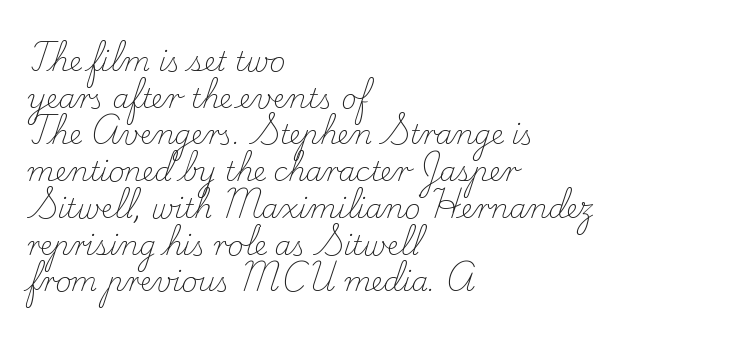
The image shows 27 px text type; set left-aligned, normal line spacing (1.36x), normal letter spacing, not underlined.
